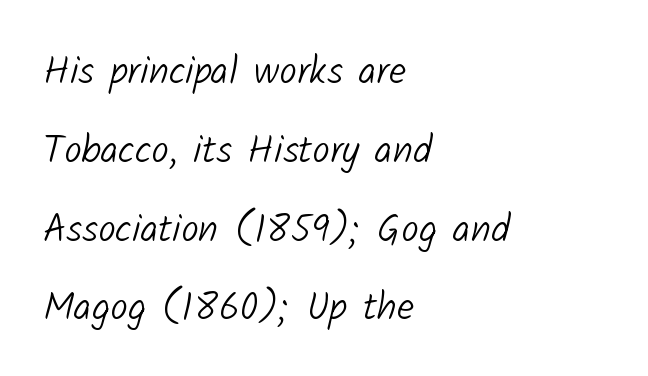
{"serif": "no", "bold": "no", "weight": "light", "width": "normal", "stroke_contrast": "low", "x_height": "medium", "monospaced": "no", "underline": "no", "align": "left", "line_spacing": "loose", "line_spacing_ratio": 2.02, "letter_spacing": "normal", "letter_spacing_em": 0.0, "glyph_px": 39}
